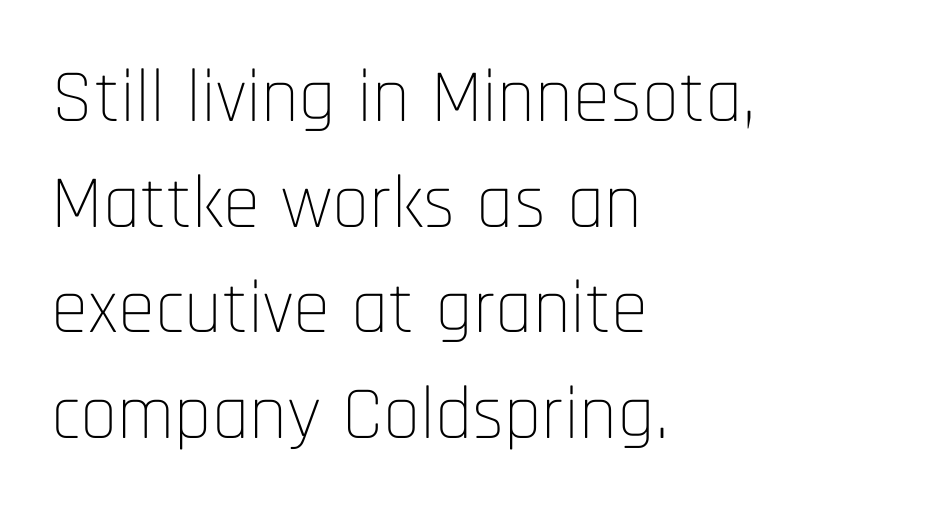
{"serif": "no", "italic": "no", "bold": "no", "weight": "thin", "width": "condensed", "stroke_contrast": "low", "x_height": "large", "monospaced": "no", "underline": "no", "align": "left", "line_spacing": "normal", "line_spacing_ratio": 1.41, "letter_spacing": "normal", "letter_spacing_em": 0.0, "glyph_px": 75}
